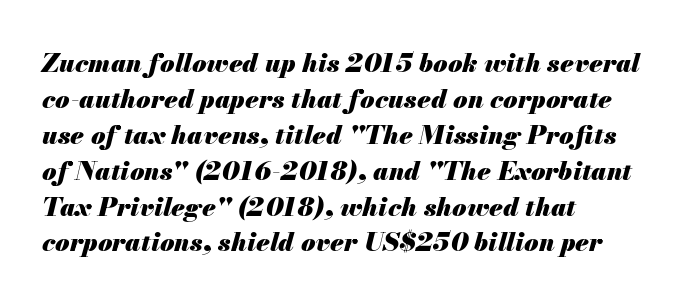
The image shows 26 px bold type, italic (leaning right); set left-aligned, normal line spacing (1.38x), normal letter spacing, not underlined.
